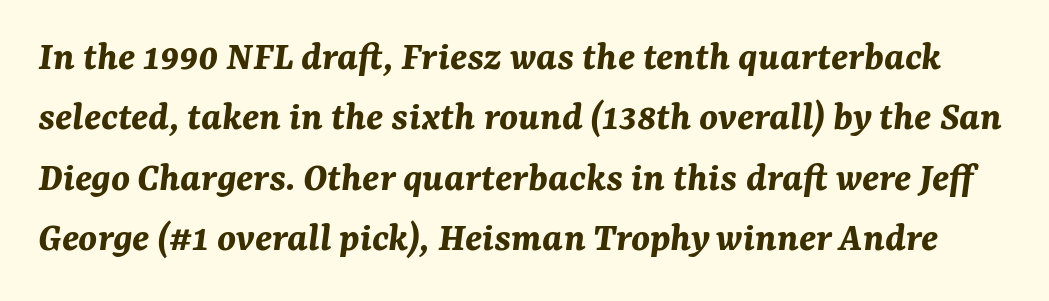
Q: Is the text bold? A: Yes.
Q: Is the text italic (slanted)? A: Yes, it leans right by about 7 degrees.
Q: Is the text underlined? A: No.
Q: Is the spacing between letters normal or unusually wide? A: Normal.
Q: Is the spacing between lines tight, normal or loose? A: Normal.
Q: Width (condensed, normal, or wide)? A: Normal.
Q: Stroke contrast? A: Medium.
Q: x-height? A: Medium.
Q: Monospaced? A: No.
